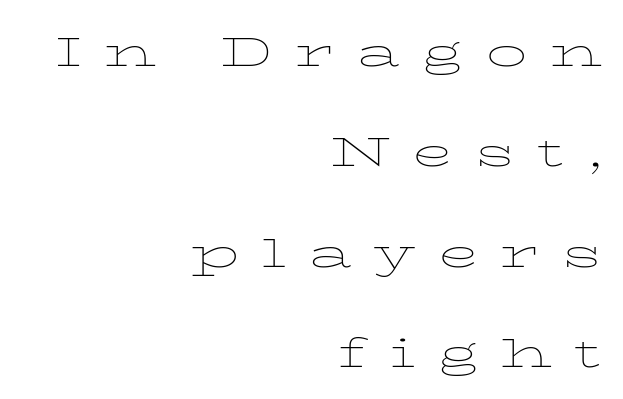
{"italic": "no", "bold": "no", "weight": "thin", "width": "wide", "stroke_contrast": "low", "x_height": "medium", "monospaced": "no", "underline": "no", "align": "right", "line_spacing_ratio": 1.86, "letter_spacing": "wide", "letter_spacing_em": 0.41, "glyph_px": 54}
